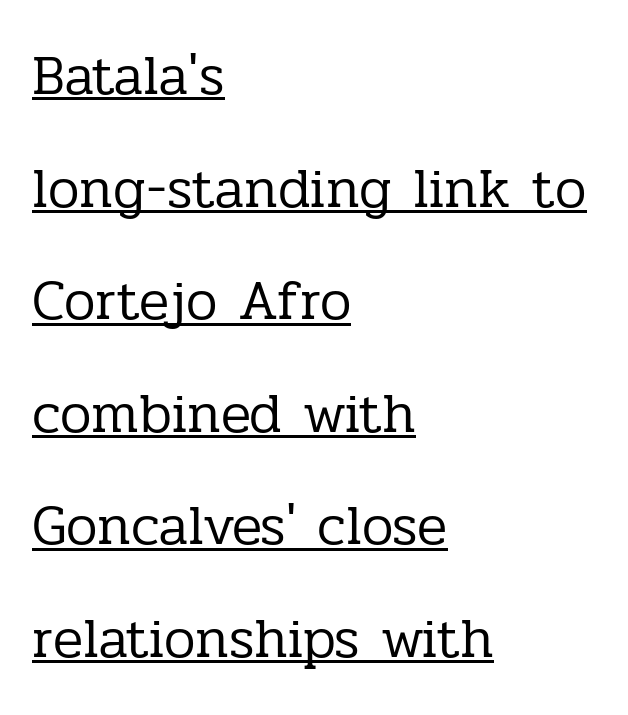
These lines are composed in type with serifs. All the whitespace from short lines collects on the right. Observe the ordinary spacing: letters are neighbours, not strangers. Bold? No — there's no thickening of the strokes. The leading is generous, giving the passage an open texture.
